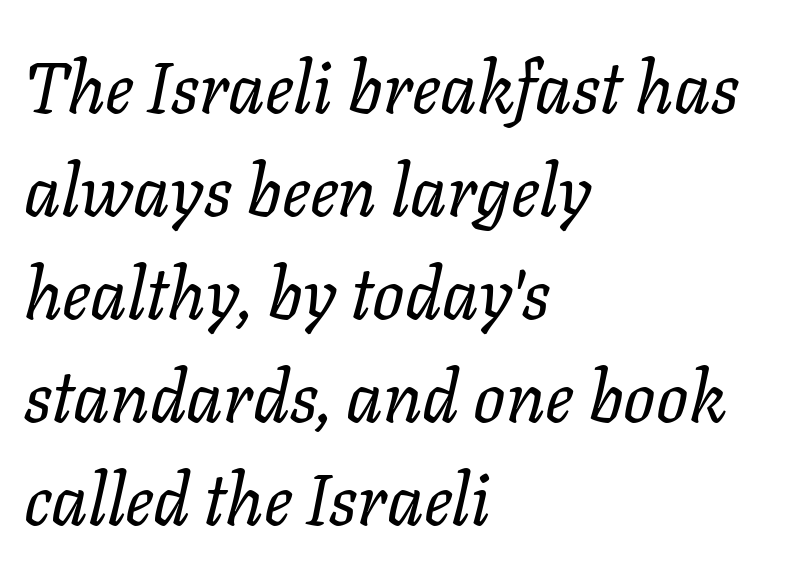
{"italic": "yes", "lean": "right", "slant_degrees": 11, "bold": "no", "weight": "regular", "width": "normal", "stroke_contrast": "low", "x_height": "medium", "monospaced": "no", "underline": "no", "align": "left", "line_spacing": "normal", "line_spacing_ratio": 1.45, "letter_spacing": "normal", "letter_spacing_em": 0.0, "glyph_px": 71}
